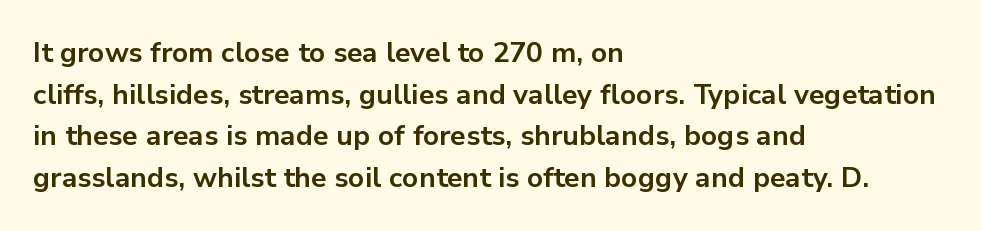
The image shows 28 px bold sans-serif type, upright; set left-aligned, normal line spacing (1.49x), normal letter spacing, not underlined; low stroke contrast and a medium x-height.
